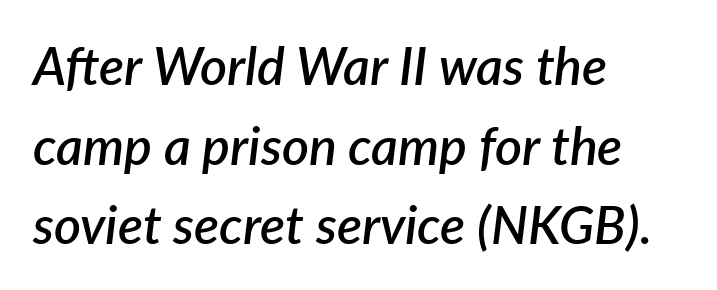
Is the type slanted? Yes — the strokes lean at a clear angle. Is this a fixed-width face? No — the glyphs have proportional, varying widths. These lines sit exactly where default settings would place them. Descenders are the only things crossing below the line.
